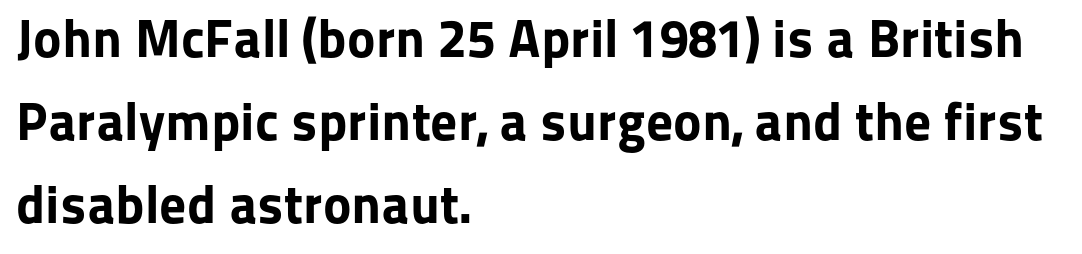
Rows of type keep a routine distance in the vertical direction. The glyphs are unaccompanied by any horizontal stroke below them. Where is the straight margin? On the left. Unlike italic type, these characters show no tilt at all. These lines are rendered in a variable-pitch font.
